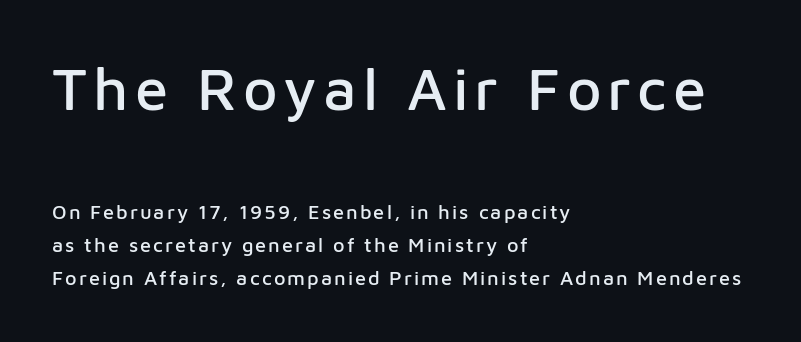
Successive baselines arrive at the customary interval. The face used here is proportionally spaced, like ordinary book or web type. Honestly, there is no underline to notice here at all. No italicization has been applied; the sample stays upright. In this sample the first text group is rendered at the bigger scale.
